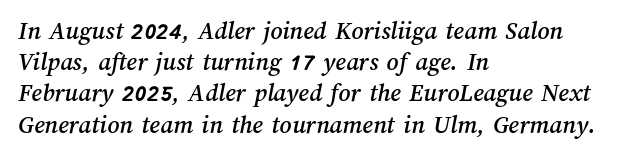
The image shows 26 px text type; set left-aligned, line spacing 1.2x, normal letter spacing, not underlined.
